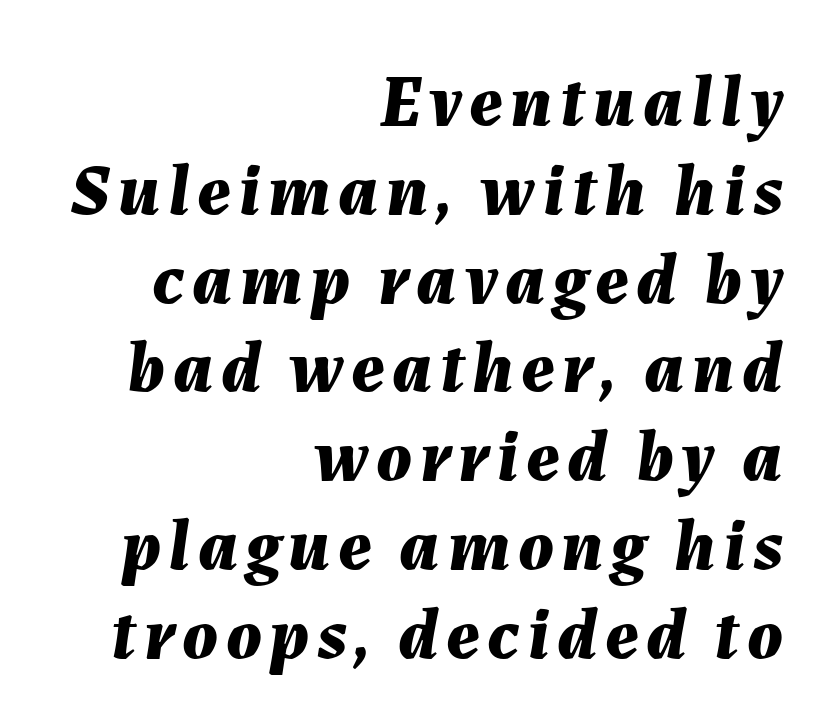
Q: Is the text bold? A: Yes.
Q: Is the text italic (slanted)? A: Yes, it leans right by about 7 degrees.
Q: Is the text underlined? A: No.
Q: How is the paragraph aligned? A: Right-aligned.
Q: Width (condensed, normal, or wide)? A: Normal.
Q: Stroke contrast? A: Medium.
Q: x-height? A: Medium.
Q: Monospaced? A: No.
